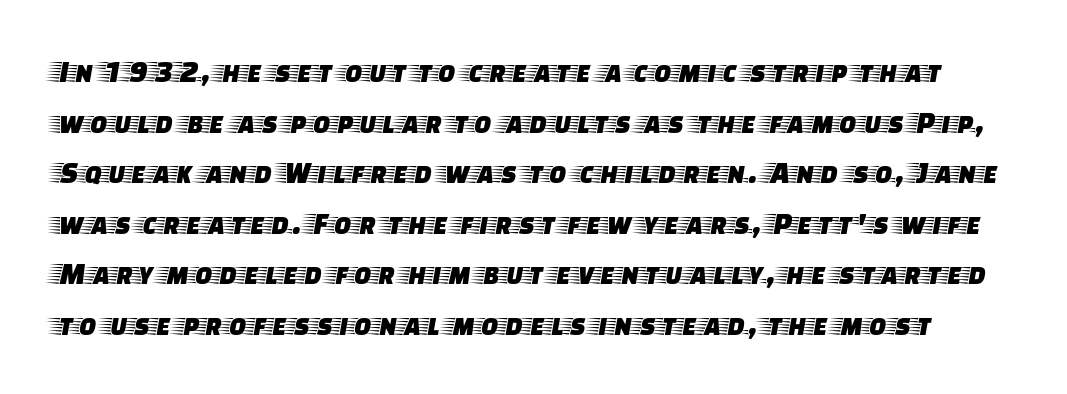
Normally led — the rows are evenly, conventionally spaced. Unmarked baselines from the first word to the last. The face used here is seriffed, in the tradition of book romans. Nobody touched the tracking dial on this one. Do the characters align in a grid? No, the font is proportional.
